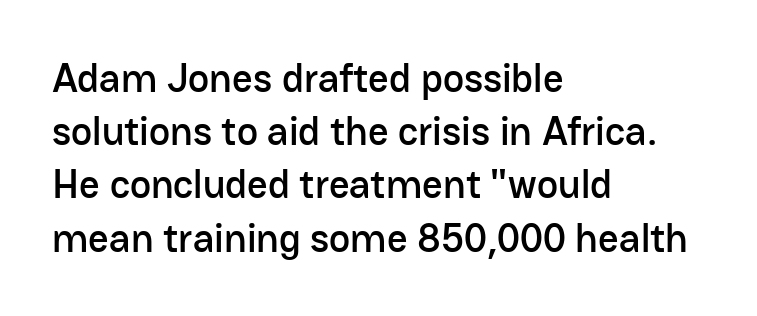
Q: Is the text italic (slanted)? A: No, it is upright.
Q: Is the typeface a serif or a sans-serif typeface? A: Sans-serif.
Q: Is the text underlined? A: No.
Q: How is the paragraph aligned? A: Left-aligned.
Q: Is the spacing between letters normal or unusually wide? A: Normal.
Q: Is the spacing between lines tight, normal or loose? A: Normal.
Q: Width (condensed, normal, or wide)? A: Normal.
Q: Stroke contrast? A: Low.
Q: x-height? A: Medium.
Q: Monospaced? A: No.
